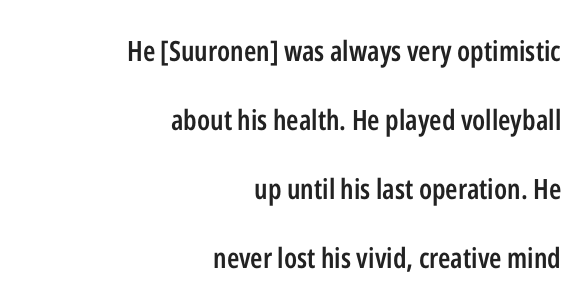
The image shows 28 px semibold, condensed sans-serif type, upright; set right-aligned, loose line spacing (2.47x), normal letter spacing, not underlined; low stroke contrast and a medium x-height.
